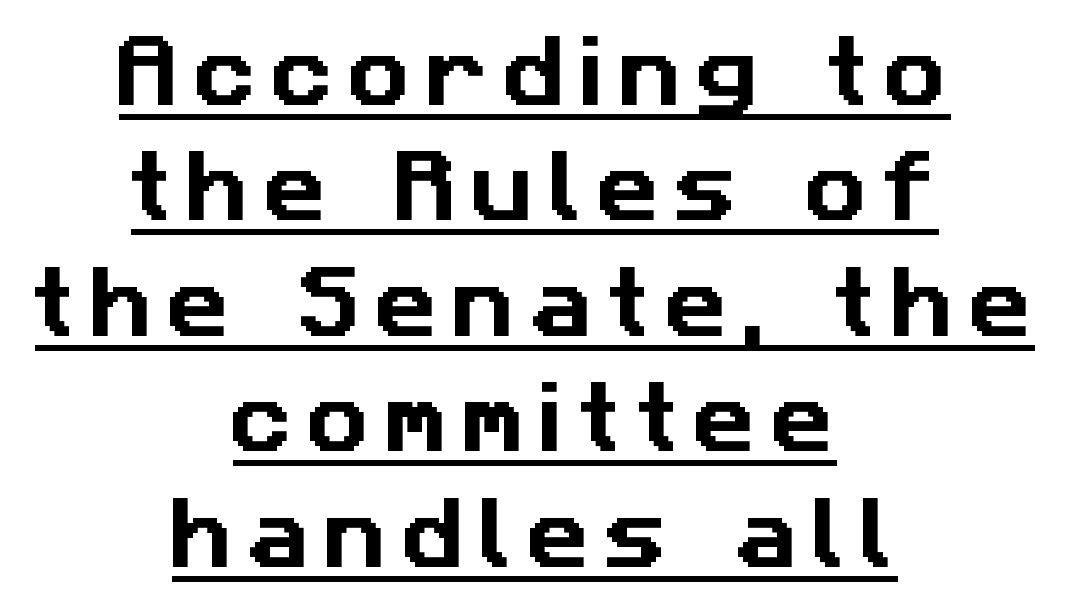
Q: Is the typeface a serif or a sans-serif typeface? A: Sans-serif.
Q: Is the text underlined? A: Yes.
Q: How is the paragraph aligned? A: Centered.
Q: Is the spacing between lines tight, normal or loose? A: Normal.
Q: Width (condensed, normal, or wide)? A: Normal.
Q: Stroke contrast? A: Low.
Q: x-height? A: Medium.
Q: Monospaced? A: No.
